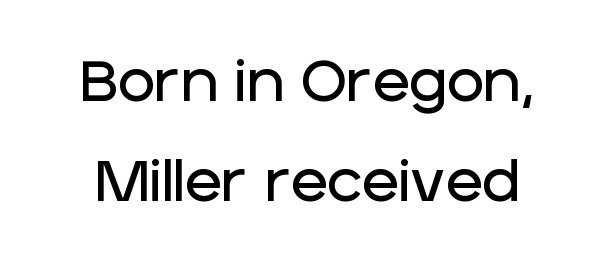
Q: Is the text italic (slanted)? A: No, it is upright.
Q: Is the typeface a serif or a sans-serif typeface? A: Sans-serif.
Q: Is the text underlined? A: No.
Q: Is the spacing between letters normal or unusually wide? A: Normal.
Q: Width (condensed, normal, or wide)? A: Normal.
Q: Stroke contrast? A: Low.
Q: x-height? A: Large.
Q: Monospaced? A: No.
